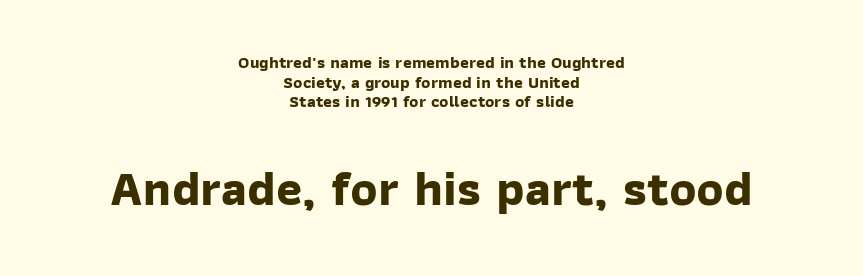
Weight check: bold — yes, fully. If you measured baseline to baseline, you'd find a short distance. The space beneath each line is pristine and unruled. Horizontally, the lines are justified to the midpoint only. Serifs: no, the terminals of the letterforms are clean. Block two is the big one; block one sits smaller above it.
